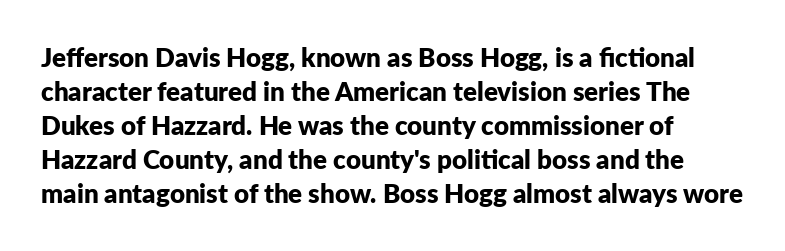
Q: Is the text bold? A: Yes.
Q: Is the text italic (slanted)? A: No, it is upright.
Q: Is the text underlined? A: No.
Q: How is the paragraph aligned? A: Left-aligned.
Q: Is the spacing between letters normal or unusually wide? A: Normal.
Q: Is the spacing between lines tight, normal or loose? A: Normal.
